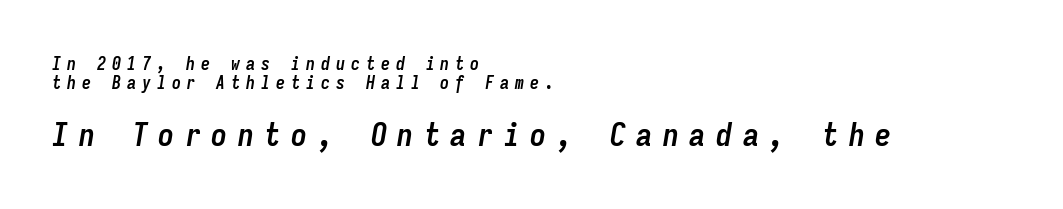
The image shows 32 px semibold, condensed type, italic (leaning right), monospaced; set left-aligned, tight line spacing (1.05x), unusually wide letter spacing (+0.33 em), not underlined; the second (bottom) block is 1.78x larger; low stroke contrast and a medium x-height.
